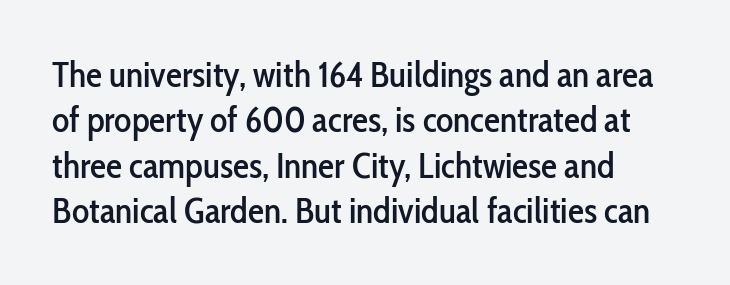
The image shows 36 px condensed sans-serif type, upright; set left-aligned, normal line spacing (1.26x), normal letter spacing, not underlined; low stroke contrast and a medium x-height.
